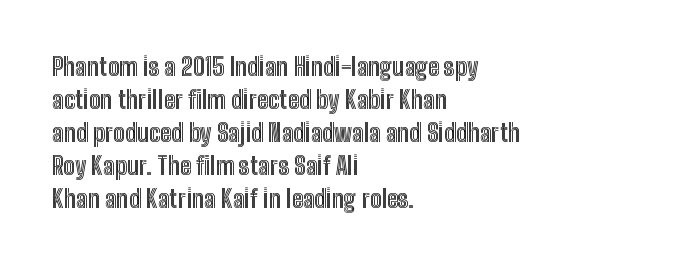
Q: Is the text italic (slanted)? A: No, it is upright.
Q: Is the text underlined? A: No.
Q: How is the paragraph aligned? A: Left-aligned.
Q: Is the spacing between letters normal or unusually wide? A: Normal.
Q: Is the spacing between lines tight, normal or loose? A: Normal.
